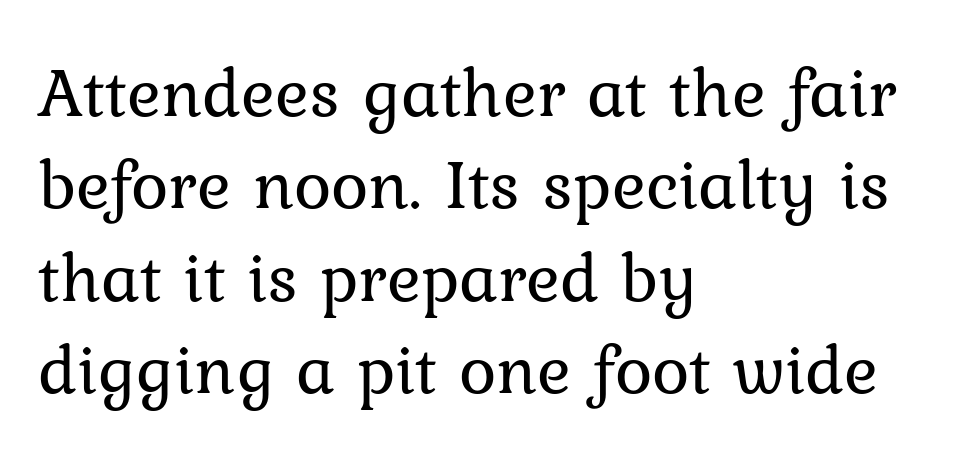
Ordinary non-slanted type is in use. The gaps between neighbouring characters are ordinary and unremarkable. The face used here is seriffed, in the tradition of book romans. The letters look calm and open, with moderate or lighter stems.
